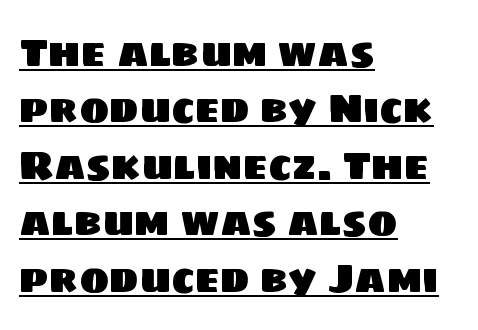
{"serif": "no", "width": "normal", "stroke_contrast": "low", "x_height": "large", "monospaced": "no", "underline": "yes", "align": "left", "line_spacing": "normal", "line_spacing_ratio": 1.41, "letter_spacing": "normal", "letter_spacing_em": 0.0, "glyph_px": 40}
